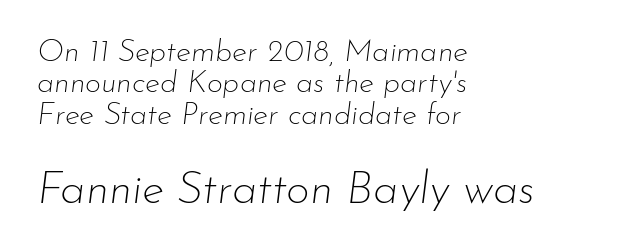
Q: Is the text bold? A: No.
Q: Is the text italic (slanted)? A: Yes, it leans right by about 7 degrees.
Q: Is the text underlined? A: No.
Q: How is the paragraph aligned? A: Left-aligned.
Q: Is the spacing between letters normal or unusually wide? A: Normal.
Q: Is the spacing between lines tight, normal or loose? A: Tight.
Q: Which block of text is set in a larger size, the first (top) or the second (bottom)? A: The second (bottom) one.
Q: Width (condensed, normal, or wide)? A: Normal.
Q: Stroke contrast? A: Low.
Q: x-height? A: Small.
Q: Monospaced? A: No.
